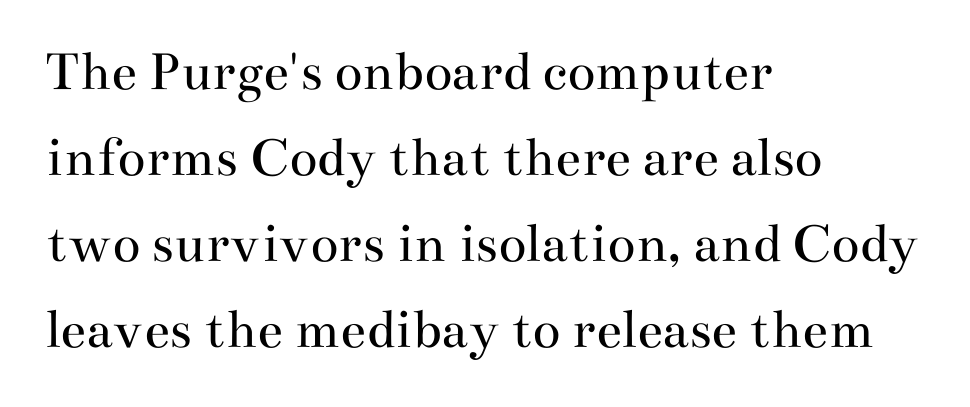
The image shows 58 px regular-weight, wide serif type, upright; set left-aligned, normal line spacing (1.48x), normal letter spacing, not underlined; medium stroke contrast and a small x-height.
